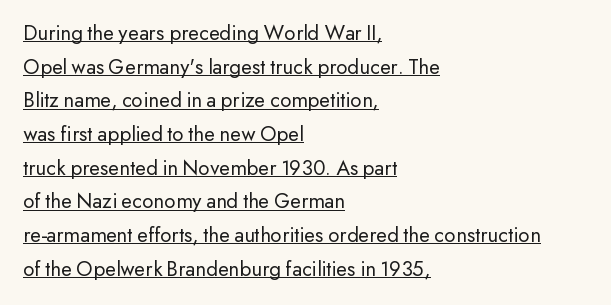
Q: Is the text bold? A: No.
Q: Is the text italic (slanted)? A: No, it is upright.
Q: Is the text underlined? A: Yes.
Q: How is the paragraph aligned? A: Left-aligned.
Q: Is the spacing between letters normal or unusually wide? A: Normal.
Q: Is the spacing between lines tight, normal or loose? A: Normal.
